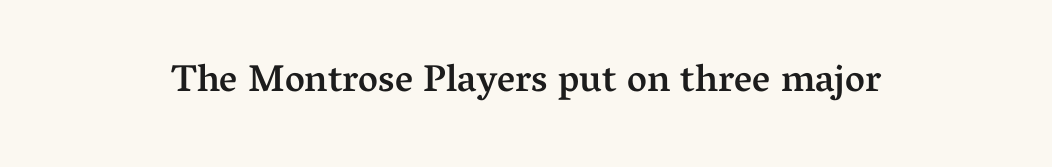
The image shows 38 px semibold serif type, upright; set centered, normal letter spacing, not underlined; medium stroke contrast and a medium x-height.
